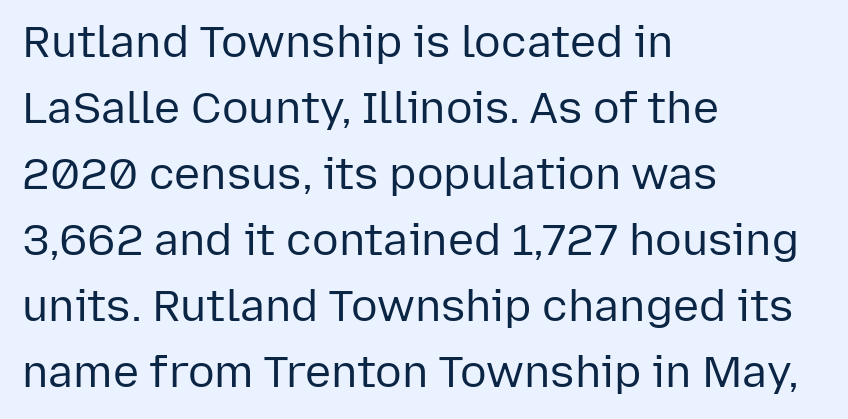
This is sans-serif lettering, the kind often seen on screens and signage. Notice how the stems are strictly vertical — no italics here. The lines in this sample share a left origin and differ only in where they stop. Stroke thickness stays within the range of a standard reading face or lighter.
